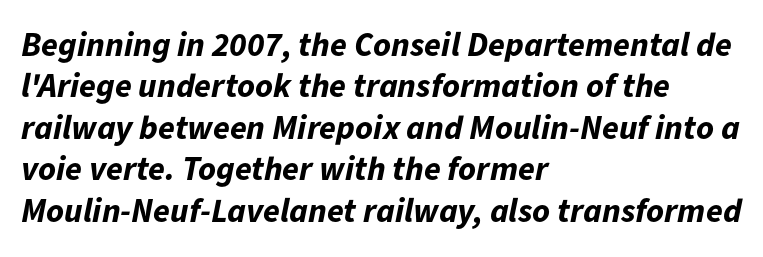
The image shows 34 px bold type, italic (leaning right); set left-aligned, line spacing 1.22x, normal letter spacing, not underlined; low stroke contrast and a medium x-height.
